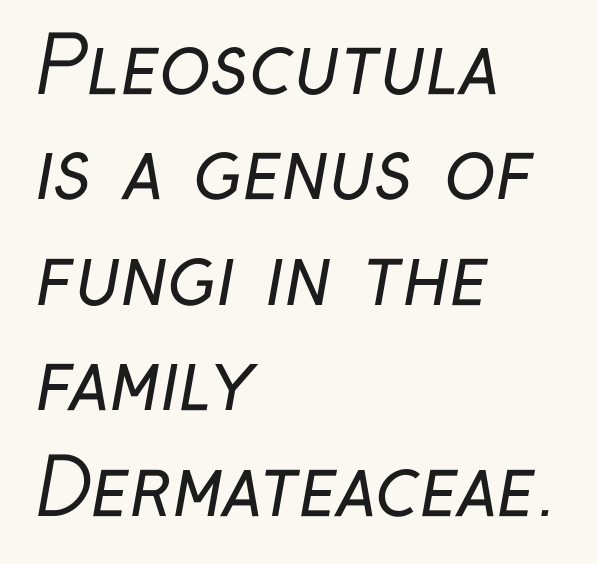
Horizontal alignment here is leftward, the default for most running prose. A bare baseline throughout the passage. Vertical spacing — default. Caption: face not bold, strokes unweighted. The passage shown has conventional tracking throughout. I'd call this a sans setting — the letters go barefoot.
